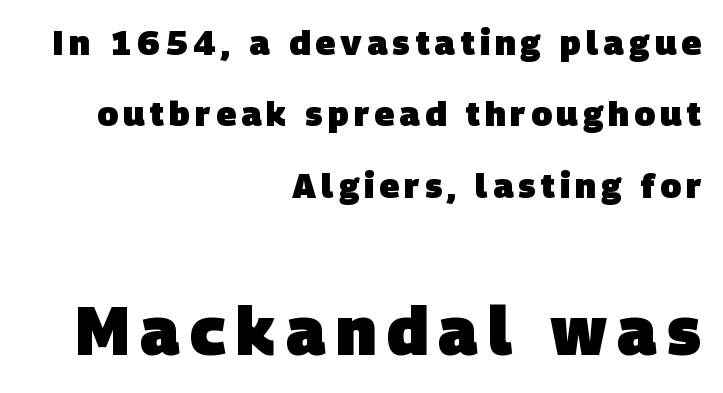
Type without underlining. Caption: multi-line text, flush right, ragged left. Summary of weight: heavy, a full bold. This block would shrink considerably if given ordinary leading; it's expanded now. A student would notice the bottom passage is typeset larger than what precedes it.
